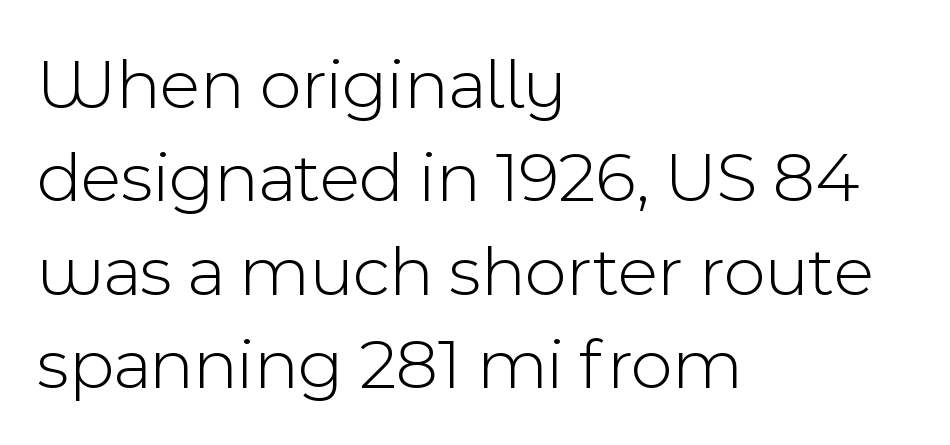
Typeset ragged right — the left edge is the straight one. Standard letterfit; no display-style spreading of the glyphs. The area under the type is left untouched. The rendering uses natural spacing where letterforms have individual widths.
